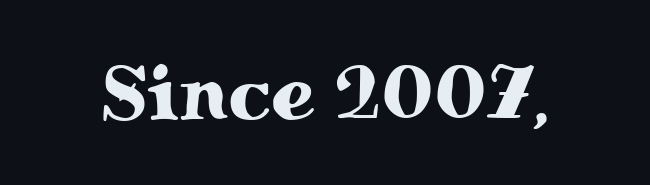
{"serif": "yes", "italic": "no", "width": "wide", "stroke_contrast": "medium", "x_height": "small", "monospaced": "no", "underline": "no", "letter_spacing": "normal", "letter_spacing_em": 0.0, "glyph_px": 79}
